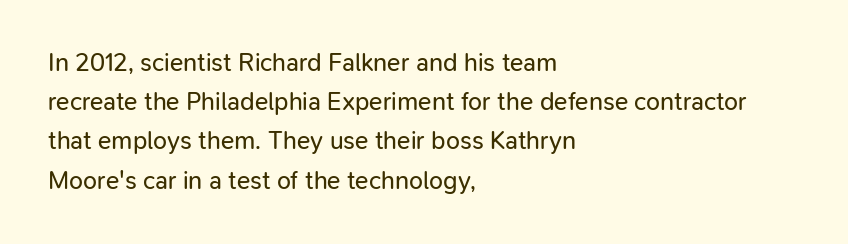
Q: Is the text bold? A: No.
Q: Is the text italic (slanted)? A: No, it is upright.
Q: Is the text underlined? A: No.
Q: How is the paragraph aligned? A: Left-aligned.
Q: Is the spacing between letters normal or unusually wide? A: Normal.
Q: Is the spacing between lines tight, normal or loose? A: Normal.
